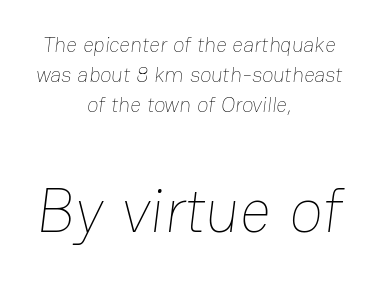
No chunkiness to these letters — they're not bold. Students, note that the glyphs here touch the page at normal intervals. The face used here appears at its bigger size in the lower chunk. Character widths vary here, with narrow letters taking less room than wide ones. No word sits above an underline. One-word summary of the alignment: center.
